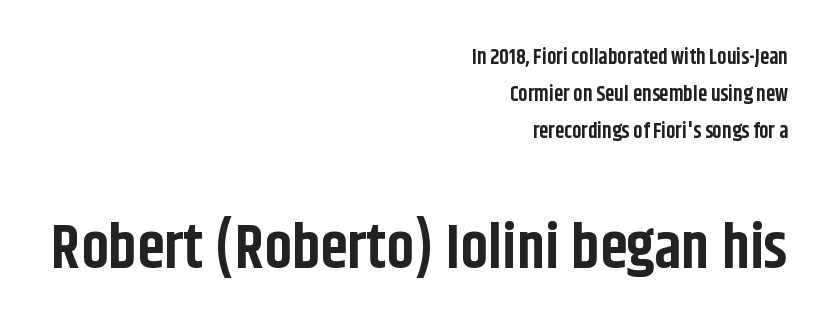
Q: Is the text bold? A: Yes.
Q: Is the text italic (slanted)? A: No, it is upright.
Q: Is the typeface a serif or a sans-serif typeface? A: Sans-serif.
Q: Is the text underlined? A: No.
Q: How is the paragraph aligned? A: Right-aligned.
Q: Is the spacing between letters normal or unusually wide? A: Normal.
Q: Which block of text is set in a larger size, the first (top) or the second (bottom)? A: The second (bottom) one.
Q: Width (condensed, normal, or wide)? A: Condensed.
Q: Stroke contrast? A: Low.
Q: x-height? A: Large.
Q: Monospaced? A: No.
